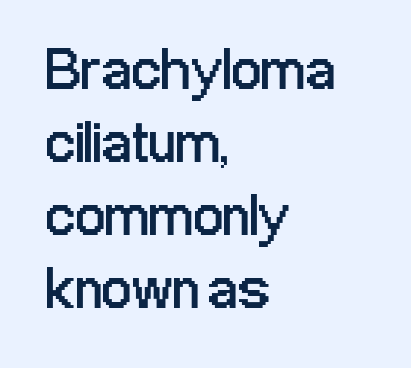
Q: Is the text bold? A: No.
Q: Is the text italic (slanted)? A: No, it is upright.
Q: Is the typeface a serif or a sans-serif typeface? A: Sans-serif.
Q: Is the text underlined? A: No.
Q: How is the paragraph aligned? A: Left-aligned.
Q: Is the spacing between letters normal or unusually wide? A: Normal.
Q: Width (condensed, normal, or wide)? A: Condensed.
Q: Stroke contrast? A: Low.
Q: x-height? A: Medium.
Q: Monospaced? A: No.
